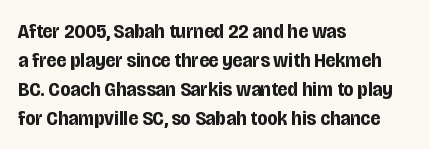
Q: Is the text bold? A: Yes.
Q: Is the text italic (slanted)? A: No, it is upright.
Q: Is the text underlined? A: No.
Q: How is the paragraph aligned? A: Left-aligned.
Q: Is the spacing between letters normal or unusually wide? A: Normal.
Q: Is the spacing between lines tight, normal or loose? A: Normal.
